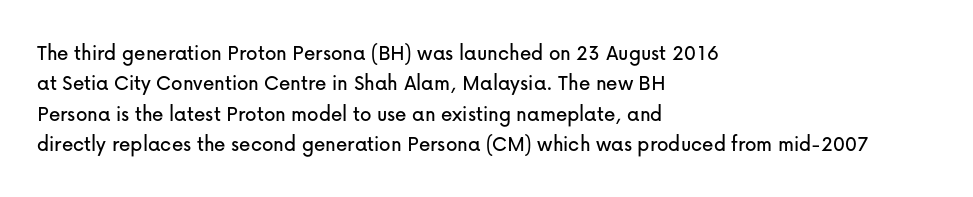
The image shows 23 px text type, upright; set left-aligned, normal line spacing (1.32x), normal letter spacing, not underlined.
